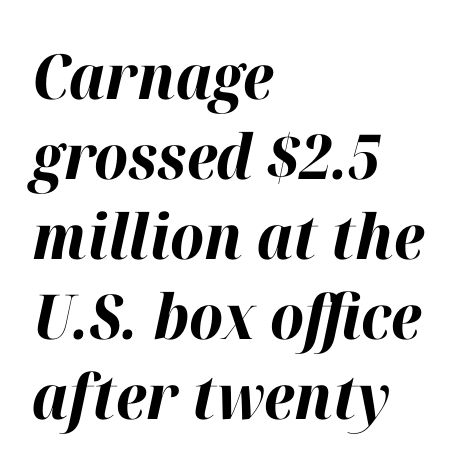
Q: Is the text bold? A: Yes.
Q: Is the text italic (slanted)? A: Yes, it leans right by about 12 degrees.
Q: Is the text underlined? A: No.
Q: How is the paragraph aligned? A: Left-aligned.
Q: Is the spacing between letters normal or unusually wide? A: Normal.
Q: Is the spacing between lines tight, normal or loose? A: Normal.
Q: Width (condensed, normal, or wide)? A: Normal.
Q: Stroke contrast? A: High.
Q: x-height? A: Medium.
Q: Monospaced? A: No.
